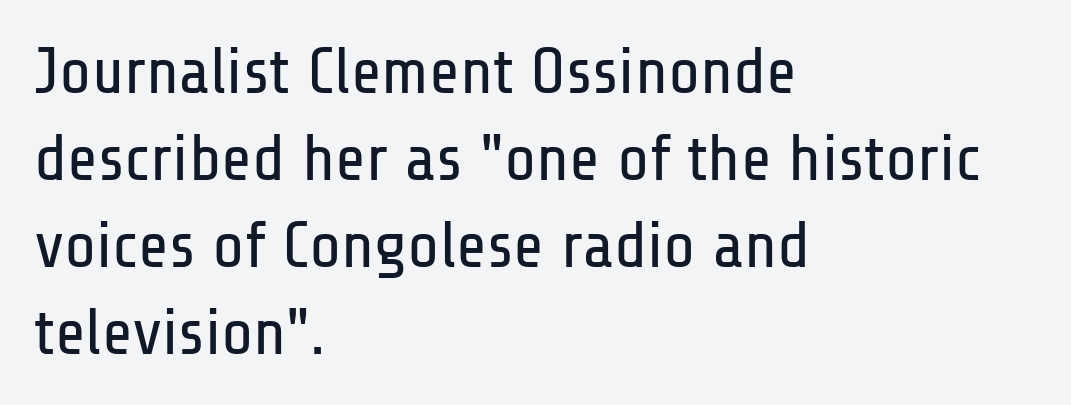
Q: Is the text bold? A: No.
Q: Is the text italic (slanted)? A: No, it is upright.
Q: Is the typeface a serif or a sans-serif typeface? A: Sans-serif.
Q: Is the text underlined? A: No.
Q: How is the paragraph aligned? A: Left-aligned.
Q: Is the spacing between letters normal or unusually wide? A: Normal.
Q: Is the spacing between lines tight, normal or loose? A: Normal.
Q: Width (condensed, normal, or wide)? A: Condensed.
Q: Stroke contrast? A: Low.
Q: x-height? A: Medium.
Q: Monospaced? A: No.
